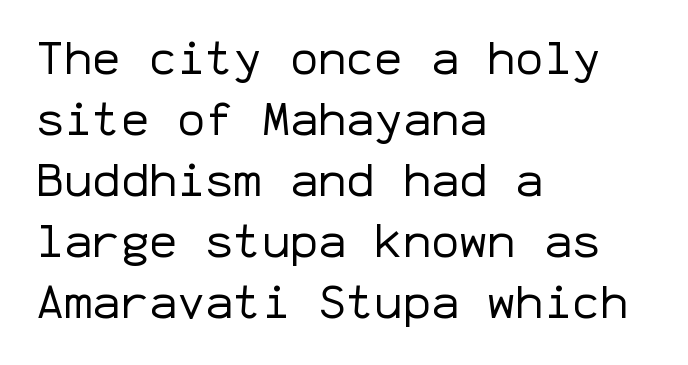
{"serif": "no", "italic": "no", "bold": "no", "weight": "regular", "width": "normal", "stroke_contrast": "low", "x_height": "medium", "monospaced": "yes", "underline": "no", "align": "left", "line_spacing": "normal", "line_spacing_ratio": 1.3, "letter_spacing": "normal", "letter_spacing_em": 0.0, "glyph_px": 47}
